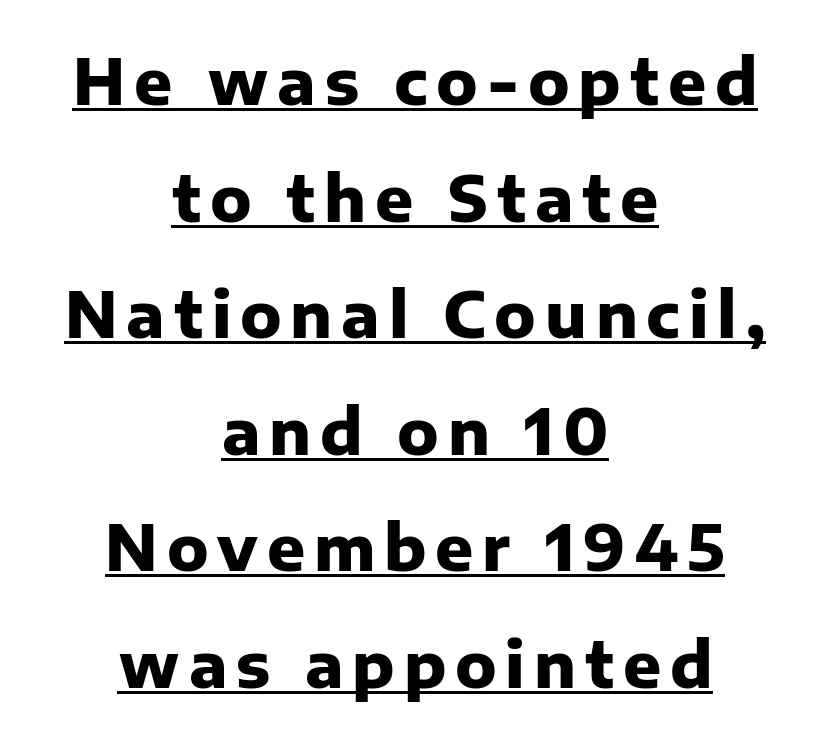
{"serif": "no", "italic": "no", "bold": "yes", "weight": "heavy", "width": "normal", "stroke_contrast": "low", "x_height": "medium", "monospaced": "no", "underline": "yes", "align": "center", "line_spacing_ratio": 1.85, "glyph_px": 63}
